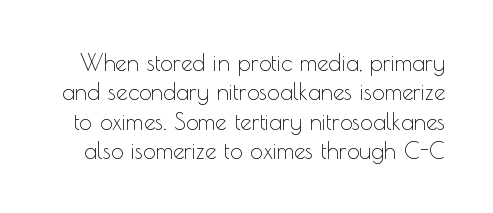
{"italic": "no", "bold": "no", "underline": "no", "line_spacing": "normal", "line_spacing_ratio": 1.28, "letter_spacing": "normal", "letter_spacing_em": 0.0, "glyph_px": 23}
